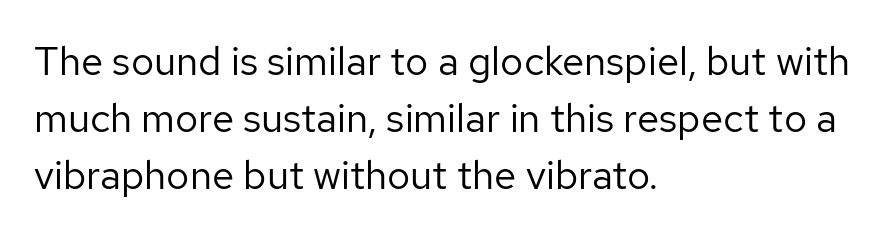
The image shows 40 px regular-weight sans-serif type, upright; set left-aligned, normal line spacing (1.42x), normal letter spacing, not underlined; low stroke contrast and a medium x-height.
